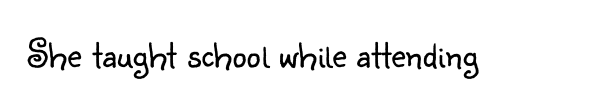
{"serif": "no", "italic": "no", "bold": "no", "weight": "light", "width": "normal", "stroke_contrast": "low", "x_height": "small", "monospaced": "no", "underline": "no", "letter_spacing": "normal", "letter_spacing_em": 0.0, "glyph_px": 40}
